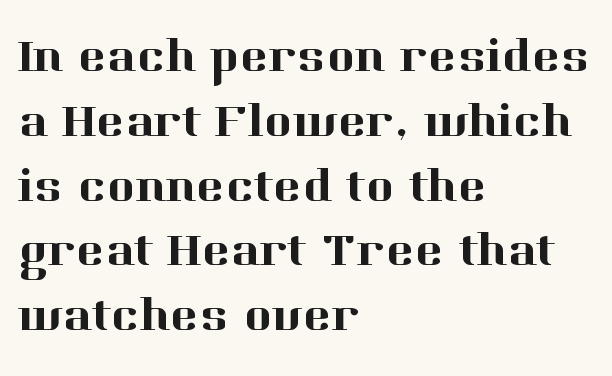
The image shows 48 px serif type, upright; set left-aligned, normal line spacing (1.35x), normal letter spacing, not underlined; high stroke contrast and a medium x-height.
